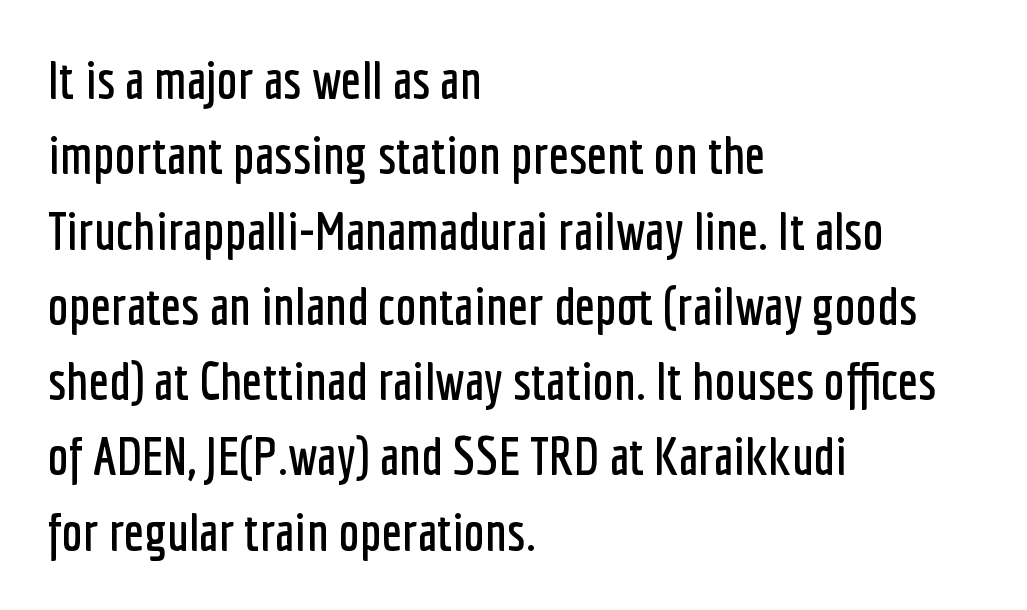
{"serif": "no", "italic": "no", "width": "condensed", "stroke_contrast": "low", "x_height": "medium", "monospaced": "no", "underline": "no", "align": "left", "line_spacing": "normal", "line_spacing_ratio": 1.42, "letter_spacing": "normal", "letter_spacing_em": 0.0, "glyph_px": 53}
